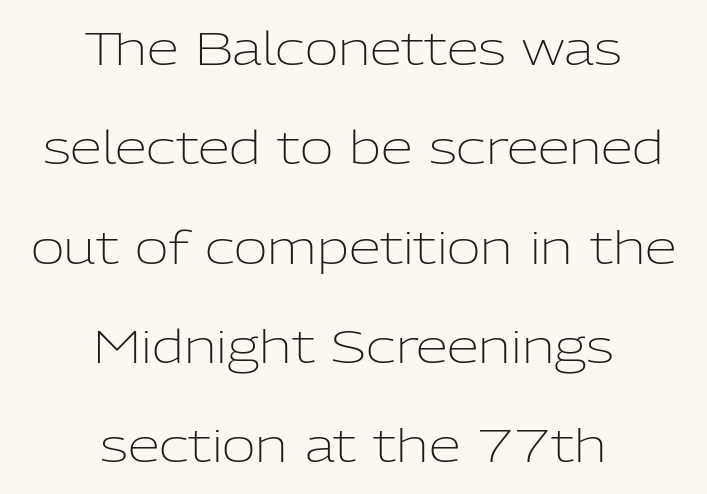
Loosely led — the rows are spread out. In CSS terms this would be text-align: center. Tracking value appears to be zero — textbook default spacing. Think standard paragraph weight, or any step lighter than that. Varying glyph widths throughout — classic text-font behaviour. The specimen reads as upright at a glance.
